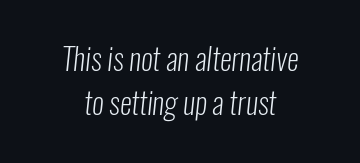
The image shows 30 px light, condensed sans-serif type; set centered, normal line spacing (1.48x), normal letter spacing, not underlined; low stroke contrast and a medium x-height.
